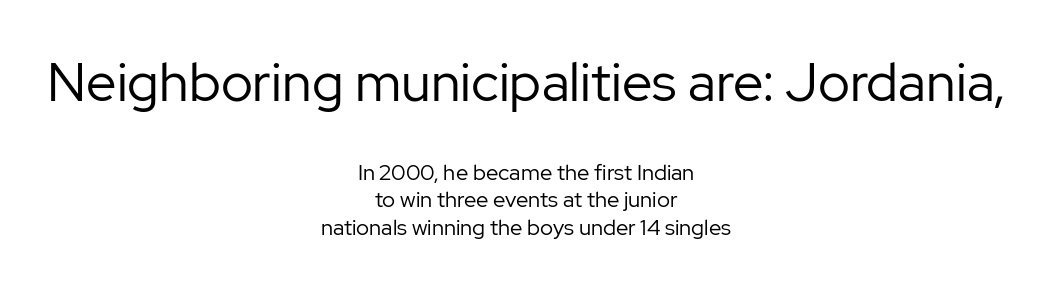
{"serif": "no", "italic": "no", "bold": "no", "weight": "regular", "width": "normal", "stroke_contrast": "low", "x_height": "medium", "monospaced": "no", "underline": "no", "align": "center", "line_spacing": "normal", "line_spacing_ratio": 1.25, "letter_spacing": "normal", "letter_spacing_em": 0.0, "larger_block": "first", "size_ratio": 2.45, "glyph_px": 54}
